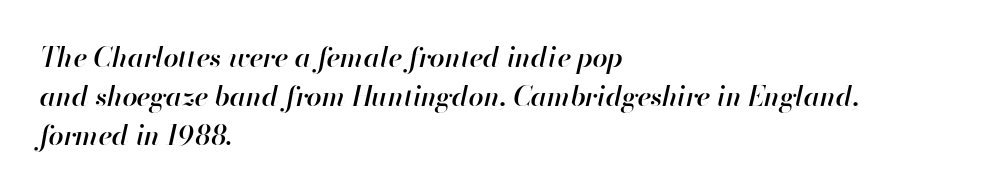
{"italic": "yes", "lean": "right", "slant_degrees": 13, "bold": "semi", "underline": "no", "align": "left", "line_spacing": "normal", "line_spacing_ratio": 1.44, "letter_spacing": "normal", "letter_spacing_em": 0.0, "glyph_px": 27}
